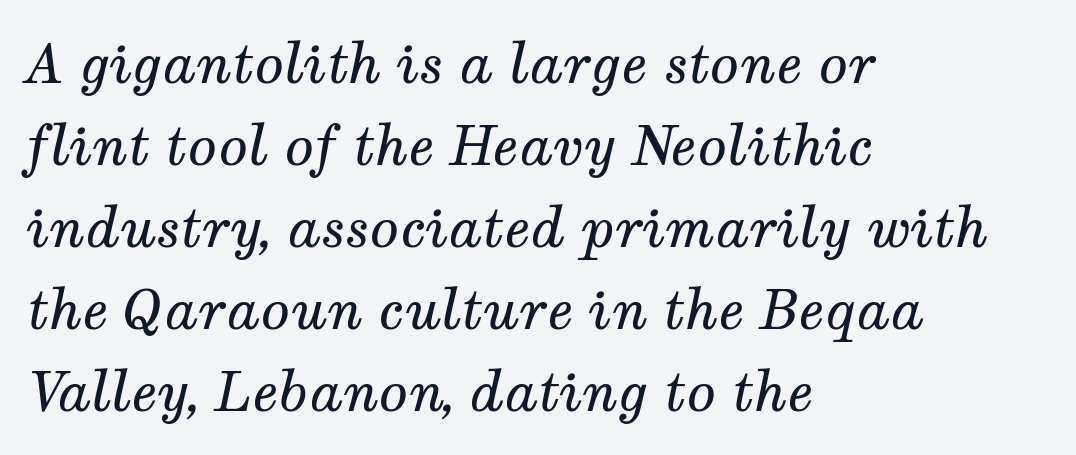
Leading: standard. Stroke mass is kept to a normal reading level or below. Tracking here is standard; glyphs follow each other at the usual distance. Observe the lean: these are italic letterforms.
